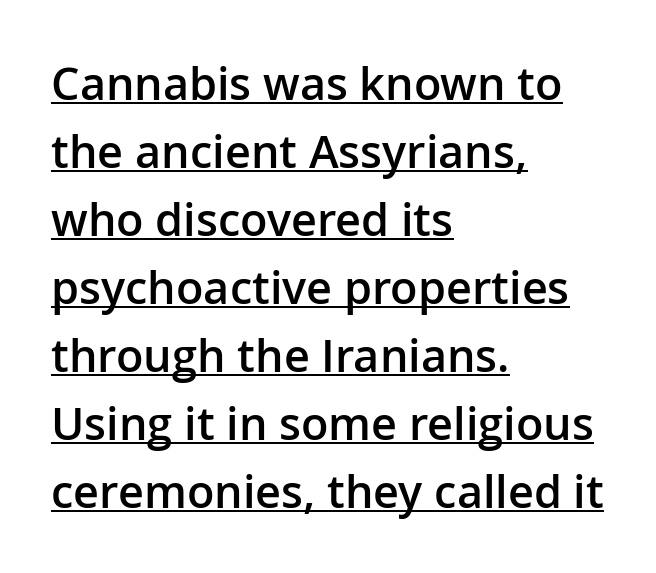
{"serif": "no", "italic": "no", "bold": "semi", "weight": "semibold", "width": "normal", "stroke_contrast": "low", "x_height": "medium", "monospaced": "no", "underline": "yes", "align": "left", "line_spacing": "normal", "line_spacing_ratio": 1.51, "letter_spacing": "normal", "letter_spacing_em": 0.0, "glyph_px": 45}
